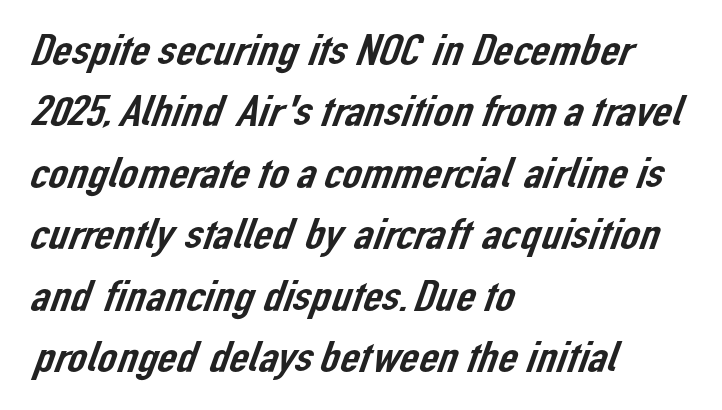
{"serif": "no", "width": "normal", "stroke_contrast": "low", "x_height": "medium", "monospaced": "no", "underline": "no", "align": "left", "line_spacing": "normal", "line_spacing_ratio": 1.43, "letter_spacing": "normal", "letter_spacing_em": 0.0, "glyph_px": 43}
